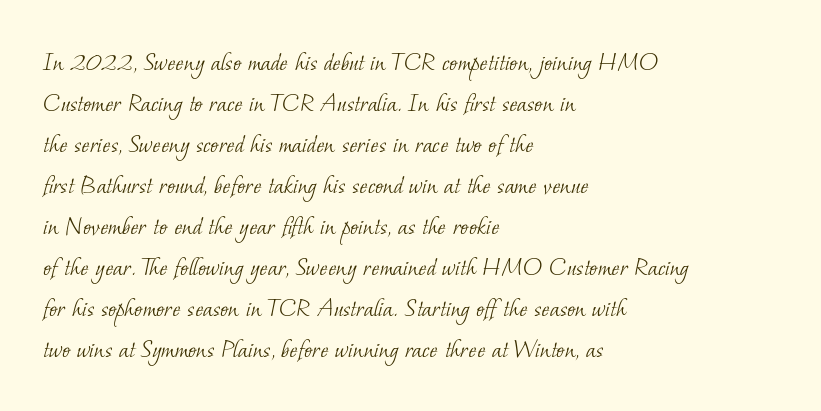
The image shows 27 px text type; set left-aligned, normal line spacing (1.52x), normal letter spacing, not underlined.
